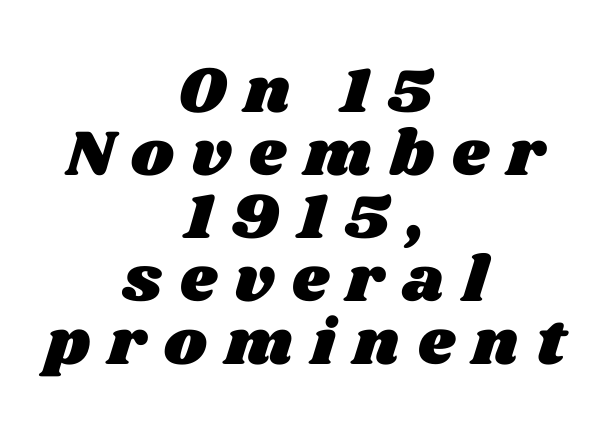
The face used here is proportionally spaced, like ordinary book or web type. Regarding leading, the lines here are crowded together. Lines of text with bare space underneath. Loose tracking; the words dissolve into strings of separated letters.
